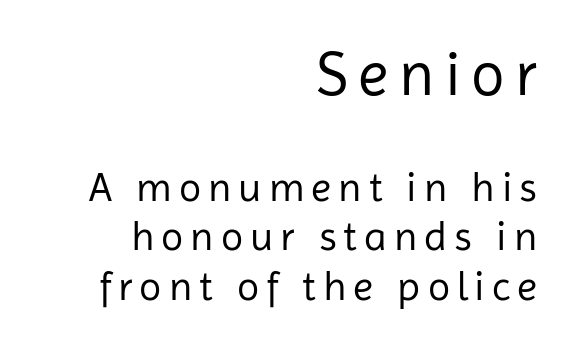
The image shows 62 px regular-weight sans-serif type, upright; set right-aligned, line spacing 1.21x, not underlined; the first (top) block is 1.51x larger; low stroke contrast and a medium x-height.
